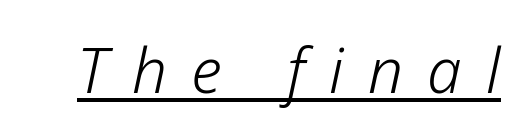
{"italic": "yes", "lean": "right", "slant_degrees": 12, "bold": "no", "weight": "light", "width": "normal", "stroke_contrast": "low", "x_height": "medium", "monospaced": "no", "underline": "yes", "letter_spacing": "wide", "letter_spacing_em": 0.39, "glyph_px": 62}
